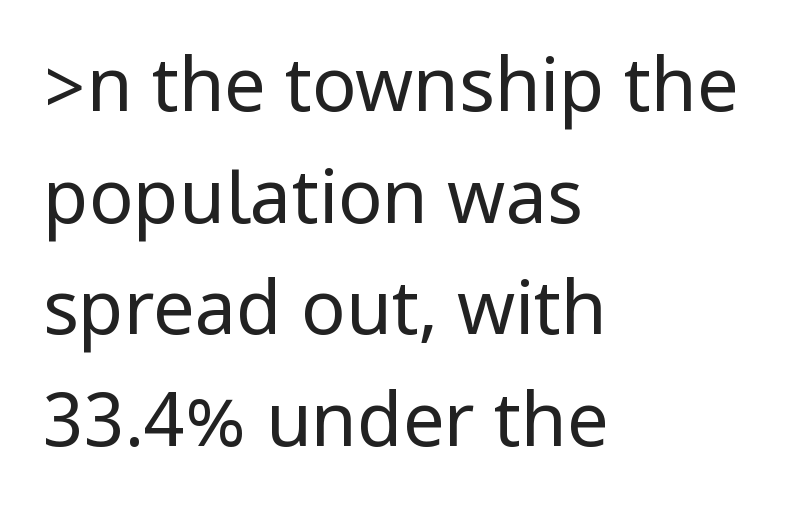
The image shows 74 px regular-weight, condensed sans-serif type, upright; set left-aligned, normal line spacing (1.51x), normal letter spacing, not underlined; low stroke contrast.
